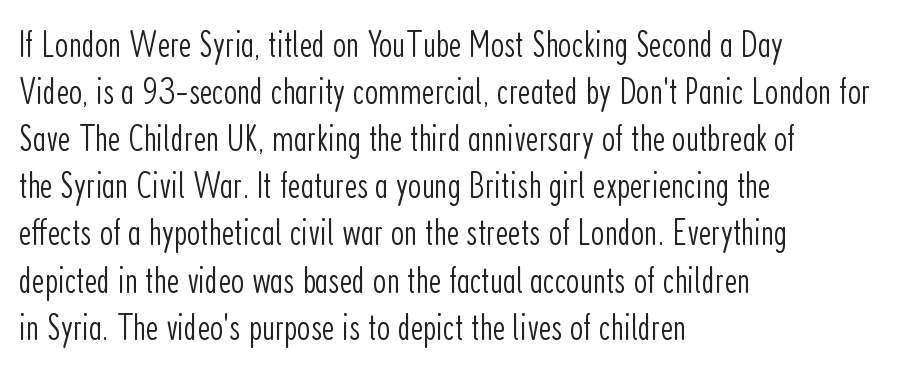
This rendering leaves character spacing at its baseline value. The font sits on the lighter half of the weight spectrum, regular included. A typesetter would label this face a sans. Spacing verdict: proportional, widths tailored to each character.
